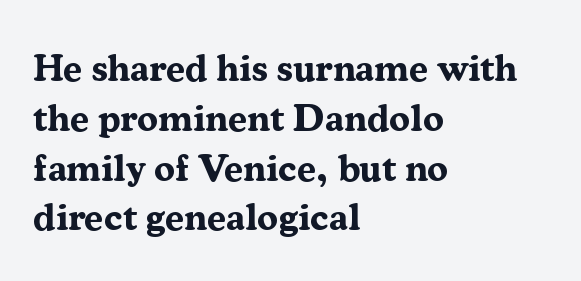
A typesetter would label this face a serif. If you drew a ruler down the left edge, every line would touch it. The space between consecutive lines is moderate. The axis of the letterforms is exactly vertical. Plain, unruled lines of type.
